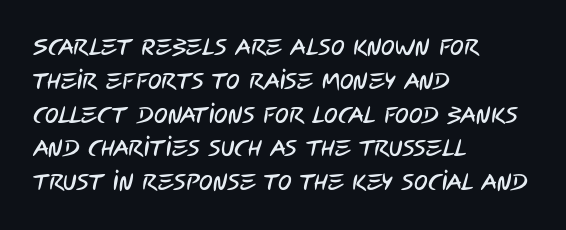
These lines are set flush left with a ragged right edge. The baseline area is clear. If you measured baseline to baseline, you'd find a middling distance. Observe the ordinary spacing: letters are neighbours, not strangers.
